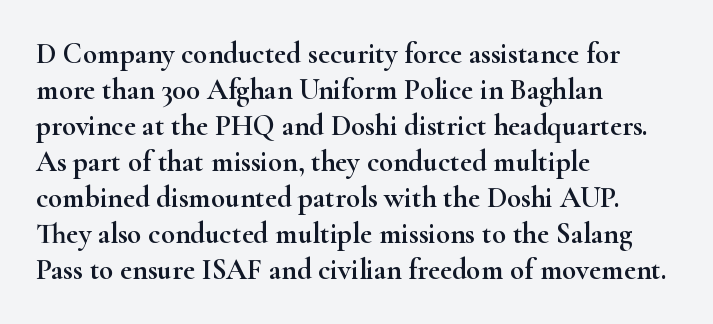
Q: Is the text italic (slanted)? A: No, it is upright.
Q: Is the typeface a serif or a sans-serif typeface? A: Serif.
Q: Is the text underlined? A: No.
Q: How is the paragraph aligned? A: Left-aligned.
Q: Is the spacing between letters normal or unusually wide? A: Normal.
Q: Width (condensed, normal, or wide)? A: Wide.
Q: Stroke contrast? A: High.
Q: x-height? A: Small.
Q: Monospaced? A: No.
